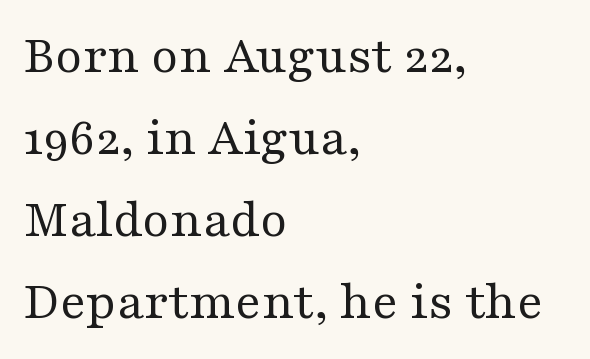
The image shows 55 px regular-weight, wide serif type, upright; set left-aligned, normal line spacing (1.49x), normal letter spacing, not underlined; medium stroke contrast and a medium x-height.
